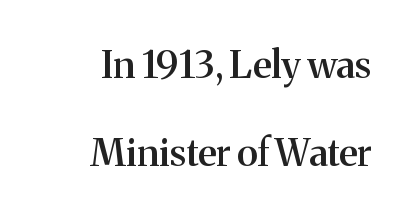
The image shows 38 px semibold serif type, upright; set right-aligned, loose line spacing (2.31x), normal letter spacing, not underlined; medium stroke contrast and a medium x-height.
